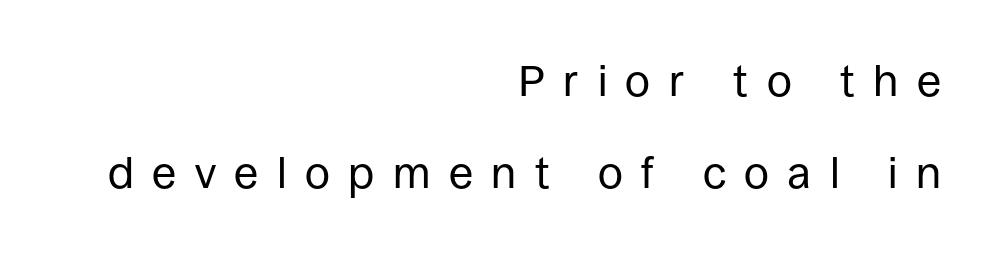
The image shows 44 px regular-weight sans-serif type, upright; set right-aligned, loose line spacing (2.09x), unusually wide letter spacing (+0.42 em), not underlined; low stroke contrast and a large x-height.
